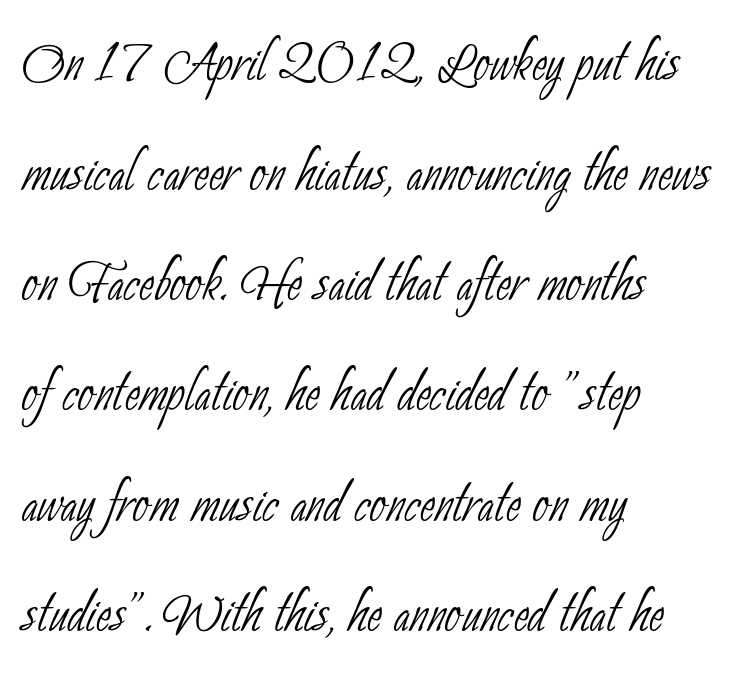
{"serif": "no", "bold": "no", "weight": "thin", "width": "condensed", "stroke_contrast": "low", "x_height": "small", "monospaced": "no", "underline": "no", "align": "left", "line_spacing": "normal", "line_spacing_ratio": 1.53, "letter_spacing": "normal", "letter_spacing_em": 0.0, "glyph_px": 72}
